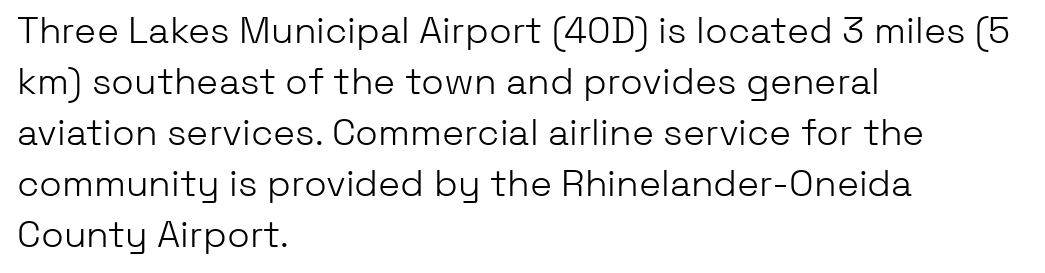
Q: Is the text bold? A: No.
Q: Is the text italic (slanted)? A: No, it is upright.
Q: Is the typeface a serif or a sans-serif typeface? A: Sans-serif.
Q: Is the text underlined? A: No.
Q: How is the paragraph aligned? A: Left-aligned.
Q: Is the spacing between letters normal or unusually wide? A: Normal.
Q: Is the spacing between lines tight, normal or loose? A: Normal.
Q: Width (condensed, normal, or wide)? A: Normal.
Q: Stroke contrast? A: Low.
Q: x-height? A: Medium.
Q: Monospaced? A: No.
